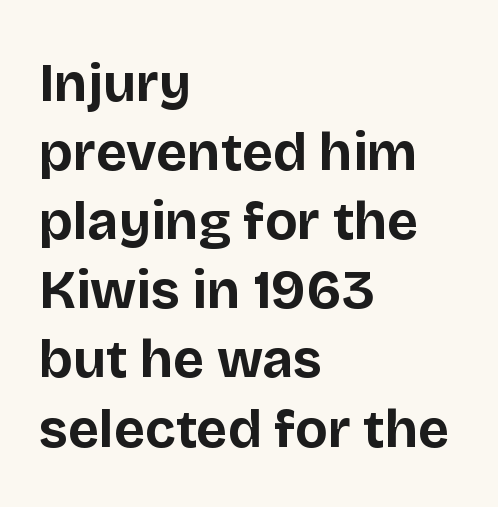
The image shows 54 px bold sans-serif type, upright; set left-aligned, normal line spacing (1.28x), normal letter spacing, not underlined; low stroke contrast and a large x-height.
